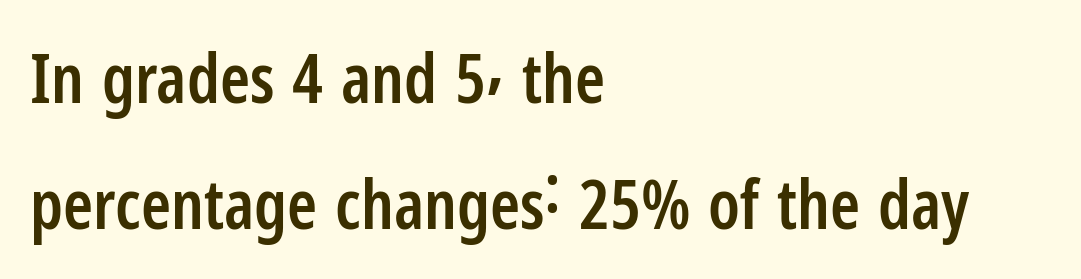
The image shows 68 px semibold, condensed sans-serif type, upright; set left-aligned, line spacing 1.85x, normal letter spacing, not underlined; low stroke contrast and a medium x-height.
